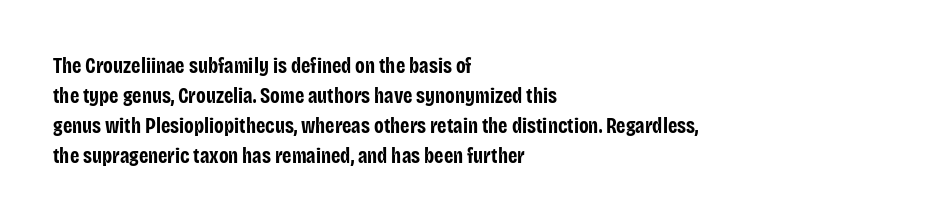
Q: Is the text bold? A: Yes.
Q: Is the text italic (slanted)? A: No, it is upright.
Q: Is the text underlined? A: No.
Q: How is the paragraph aligned? A: Left-aligned.
Q: Is the spacing between letters normal or unusually wide? A: Normal.
Q: Is the spacing between lines tight, normal or loose? A: Normal.
